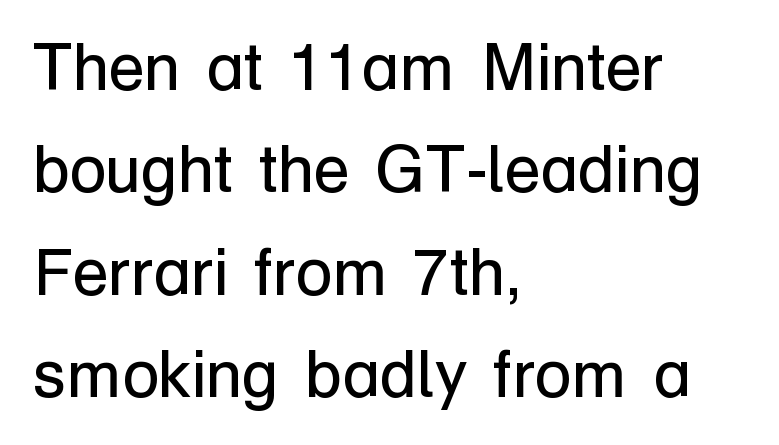
{"serif": "no", "italic": "no", "bold": "no", "weight": "regular", "width": "normal", "stroke_contrast": "low", "x_height": "medium", "monospaced": "no", "underline": "no", "align": "left", "line_spacing": "normal", "line_spacing_ratio": 1.55, "letter_spacing": "normal", "letter_spacing_em": 0.0, "glyph_px": 66}
